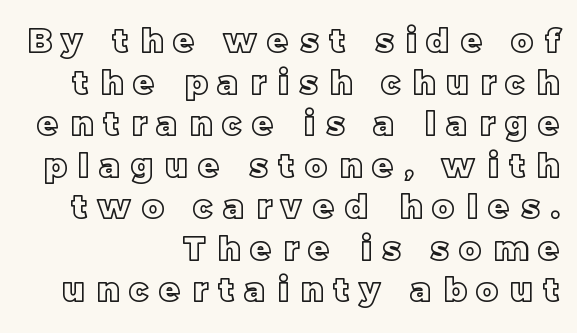
Q: Is the text italic (slanted)? A: No, it is upright.
Q: Is the text underlined? A: No.
Q: How is the paragraph aligned? A: Right-aligned.
Q: Is the spacing between letters normal or unusually wide? A: Unusually wide.
Q: Is the spacing between lines tight, normal or loose? A: Normal.
Q: Width (condensed, normal, or wide)? A: Normal.
Q: x-height? A: Large.
Q: Monospaced? A: No.
